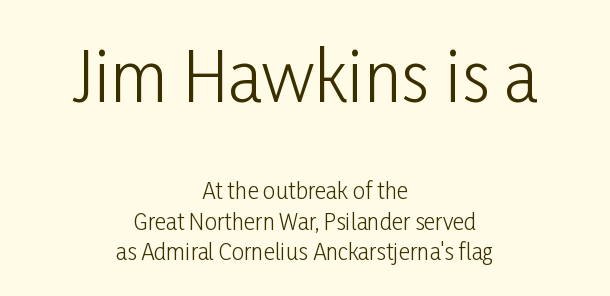
Is the block centered? Yes — each line is placed symmetrically about the middle. Beneath every word, the page is bare. Leading: standard. The more generous point size was reserved for the upper chunk.
